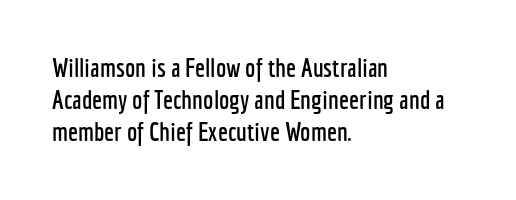
{"italic": "no", "underline": "no", "align": "left", "line_spacing_ratio": 1.24, "letter_spacing": "normal", "letter_spacing_em": 0.0, "glyph_px": 26}
